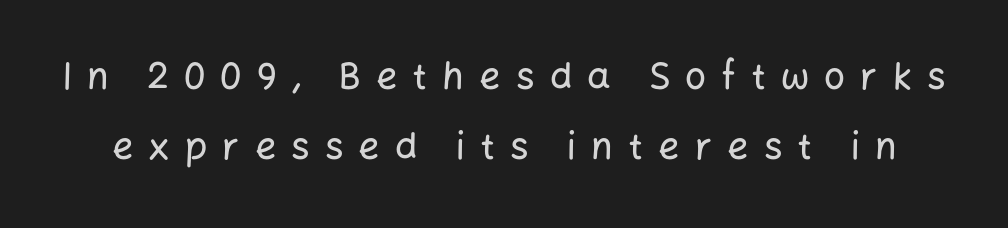
{"serif": "no", "italic": "no", "width": "normal", "stroke_contrast": "low", "x_height": "medium", "monospaced": "no", "underline": "no", "line_spacing_ratio": 1.88, "letter_spacing": "wide", "letter_spacing_em": 0.41, "glyph_px": 37}
